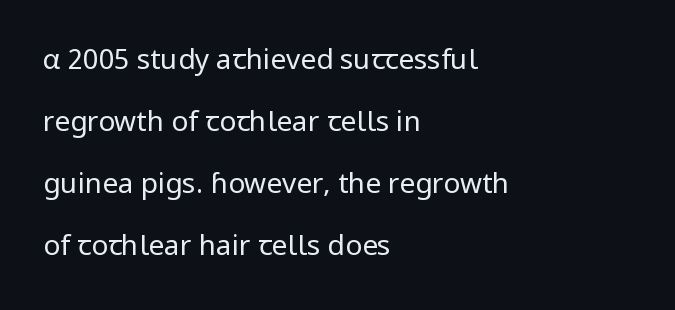
Posture: vertical. Is there much room between lines? Yes — plenty of vertical air separates them. Compared with typical body copy, the letter spacing here is the same. Here the designer chose a conventional face with non-uniform glyph widths.
